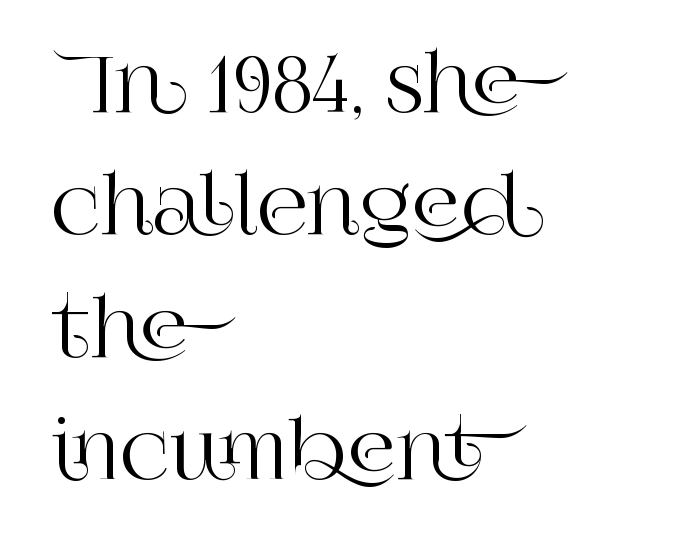
{"serif": "yes", "italic": "no", "width": "normal", "stroke_contrast": "high", "x_height": "large", "monospaced": "no", "underline": "no", "align": "left", "line_spacing": "normal", "line_spacing_ratio": 1.57, "letter_spacing": "normal", "letter_spacing_em": 0.0, "glyph_px": 78}
